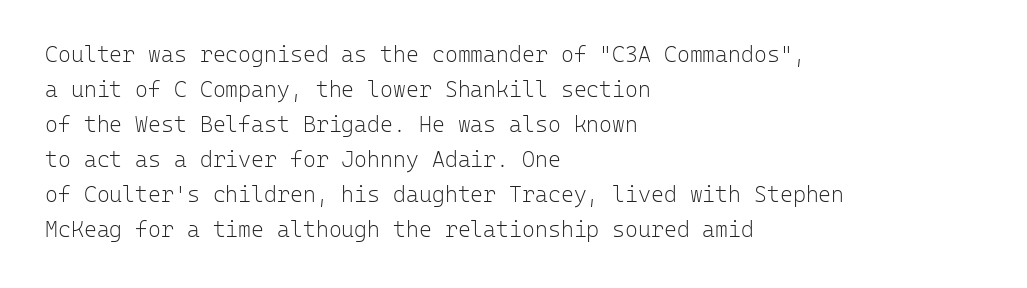
{"italic": "no", "bold": "no", "underline": "no", "align": "left", "line_spacing": "normal", "line_spacing_ratio": 1.59, "letter_spacing": "normal", "letter_spacing_em": 0.0, "glyph_px": 22}
